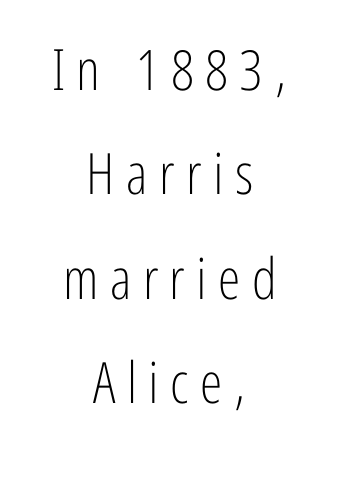
Q: Is the text bold? A: No.
Q: Is the text italic (slanted)? A: No, it is upright.
Q: Is the typeface a serif or a sans-serif typeface? A: Sans-serif.
Q: Is the text underlined? A: No.
Q: How is the paragraph aligned? A: Centered.
Q: Is the spacing between letters normal or unusually wide? A: Unusually wide.
Q: Width (condensed, normal, or wide)? A: Condensed.
Q: Stroke contrast? A: Low.
Q: x-height? A: Medium.
Q: Monospaced? A: No.
